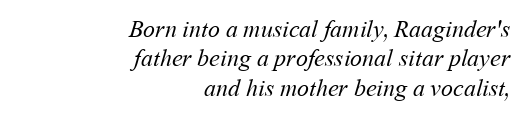
{"bold": "no", "underline": "no", "align": "right", "line_spacing_ratio": 1.22, "letter_spacing": "normal", "letter_spacing_em": 0.0, "glyph_px": 24}
